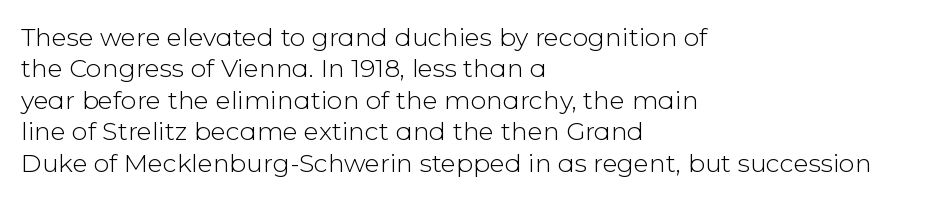
{"italic": "no", "bold": "no", "underline": "no", "align": "left", "line_spacing": "normal", "line_spacing_ratio": 1.26, "letter_spacing": "normal", "letter_spacing_em": 0.0, "glyph_px": 25}
